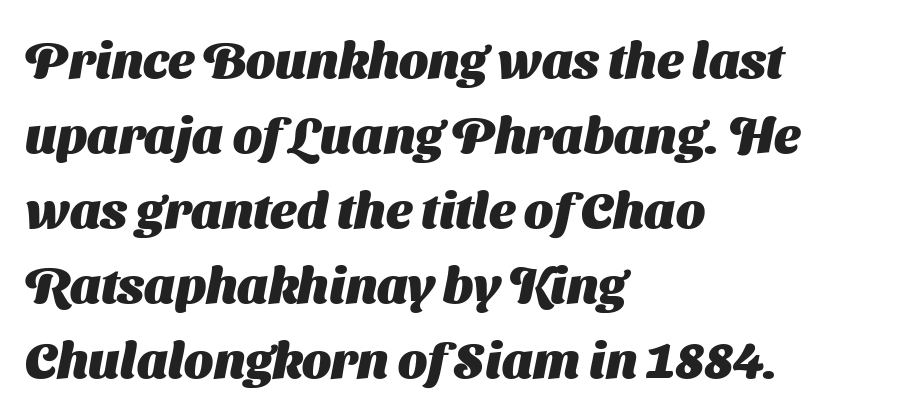
{"serif": "no", "bold": "yes", "weight": "heavy", "width": "normal", "stroke_contrast": "medium", "x_height": "medium", "monospaced": "no", "underline": "no", "align": "left", "line_spacing": "normal", "line_spacing_ratio": 1.47, "letter_spacing": "normal", "letter_spacing_em": 0.0, "glyph_px": 51}
